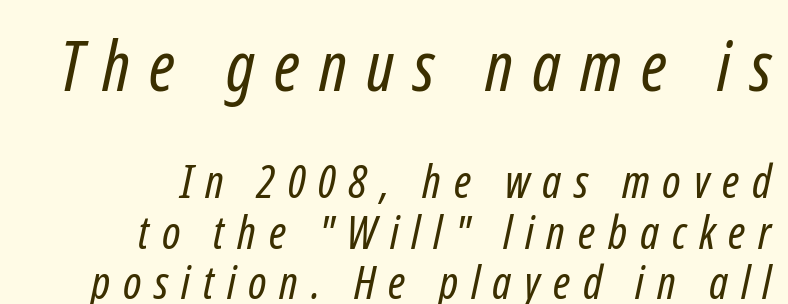
Q: Is the text bold? A: No.
Q: Is the typeface a serif or a sans-serif typeface? A: Sans-serif.
Q: Is the text underlined? A: No.
Q: How is the paragraph aligned? A: Right-aligned.
Q: Is the spacing between letters normal or unusually wide? A: Unusually wide.
Q: Is the spacing between lines tight, normal or loose? A: Tight.
Q: Which block of text is set in a larger size, the first (top) or the second (bottom)? A: The first (top) one.
Q: Width (condensed, normal, or wide)? A: Condensed.
Q: Stroke contrast? A: Low.
Q: x-height? A: Medium.
Q: Monospaced? A: No.
